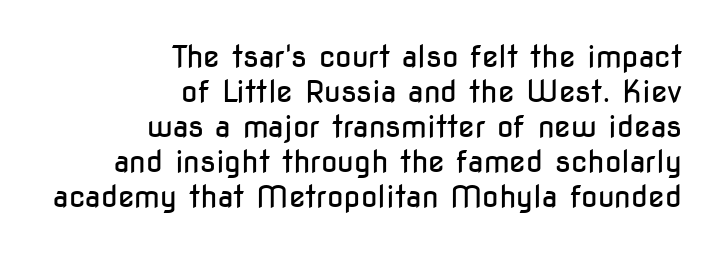
Q: Is the text bold? A: No.
Q: Is the text italic (slanted)? A: No, it is upright.
Q: Is the typeface a serif or a sans-serif typeface? A: Sans-serif.
Q: Is the text underlined? A: No.
Q: How is the paragraph aligned? A: Right-aligned.
Q: Is the spacing between letters normal or unusually wide? A: Normal.
Q: Width (condensed, normal, or wide)? A: Condensed.
Q: Stroke contrast? A: Low.
Q: x-height? A: Medium.
Q: Monospaced? A: No.
